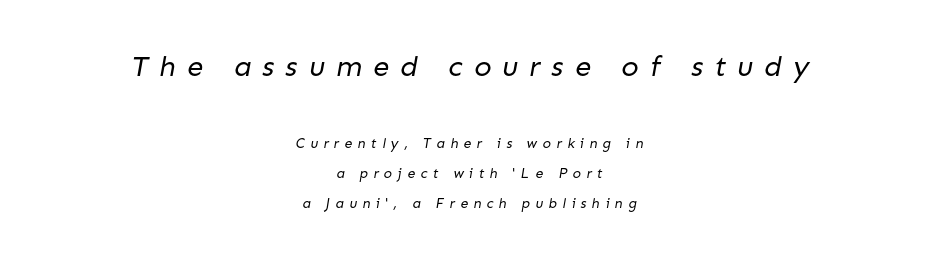
{"serif": "no", "bold": "no", "weight": "regular", "width": "normal", "stroke_contrast": "low", "x_height": "medium", "monospaced": "no", "underline": "no", "align": "center", "line_spacing": "loose", "line_spacing_ratio": 2.15, "letter_spacing": "wide", "letter_spacing_em": 0.38, "larger_block": "first", "size_ratio": 2.07, "glyph_px": 29}
